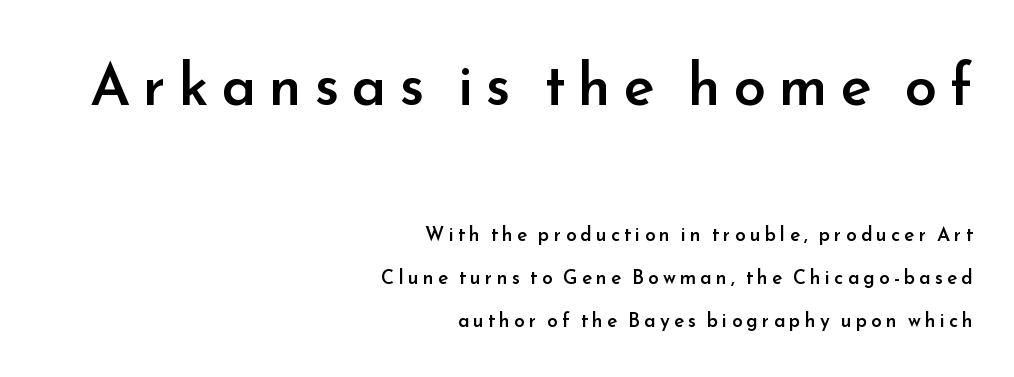
The image shows 58 px semibold sans-serif type, upright; set right-aligned, loose line spacing (2.28x), unusually wide letter spacing (+0.22 em), not underlined; the first (top) block is 3.05x larger; low stroke contrast and a small x-height.
